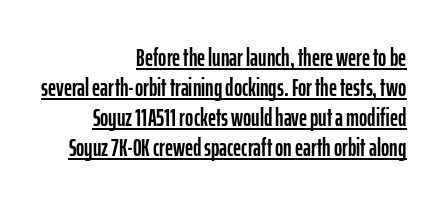
Q: Is the text italic (slanted)? A: No, it is upright.
Q: Is the text underlined? A: Yes.
Q: How is the paragraph aligned? A: Right-aligned.
Q: Is the spacing between letters normal or unusually wide? A: Normal.
